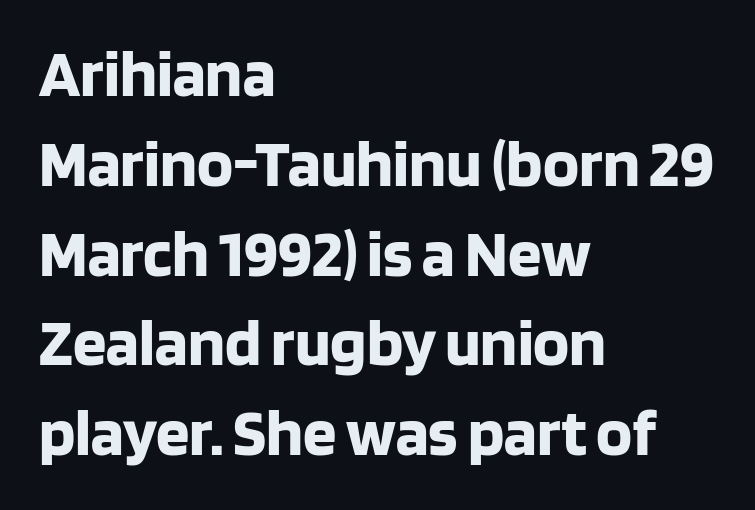
Q: Is the text bold? A: Yes.
Q: Is the text italic (slanted)? A: No, it is upright.
Q: Is the typeface a serif or a sans-serif typeface? A: Sans-serif.
Q: Is the text underlined? A: No.
Q: How is the paragraph aligned? A: Left-aligned.
Q: Is the spacing between letters normal or unusually wide? A: Normal.
Q: Is the spacing between lines tight, normal or loose? A: Normal.
Q: Width (condensed, normal, or wide)? A: Normal.
Q: Stroke contrast? A: Low.
Q: x-height? A: Large.
Q: Monospaced? A: No.
